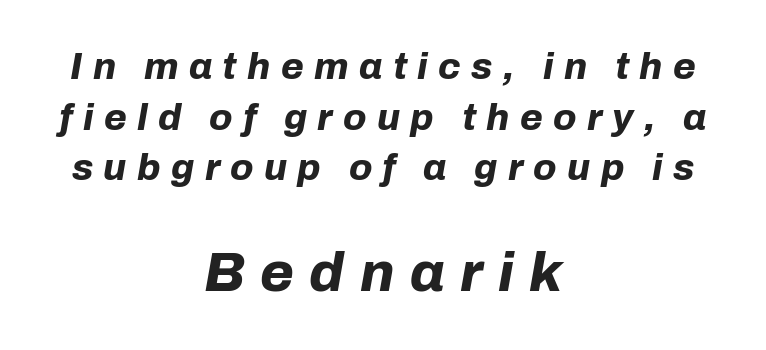
Heavy-handed strokes throughout: this text is bold. Note: smaller setting up top, larger setting below. The leading is moderate, giving the passage an even texture. The font's italic variant was chosen for this text. Beneath every word, the page is bare. Compared with a flush-left layout, this one balances lines on the center instead.
